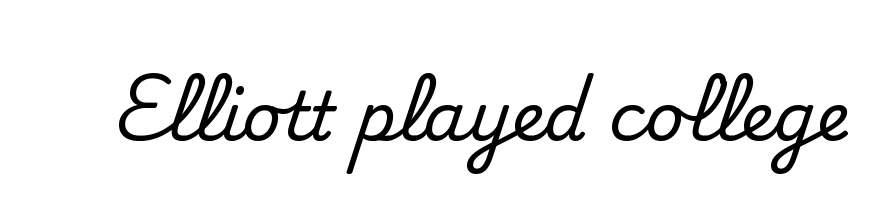
The image shows 68 px serif type; set normal letter spacing, not underlined; medium stroke contrast and a small x-height.
